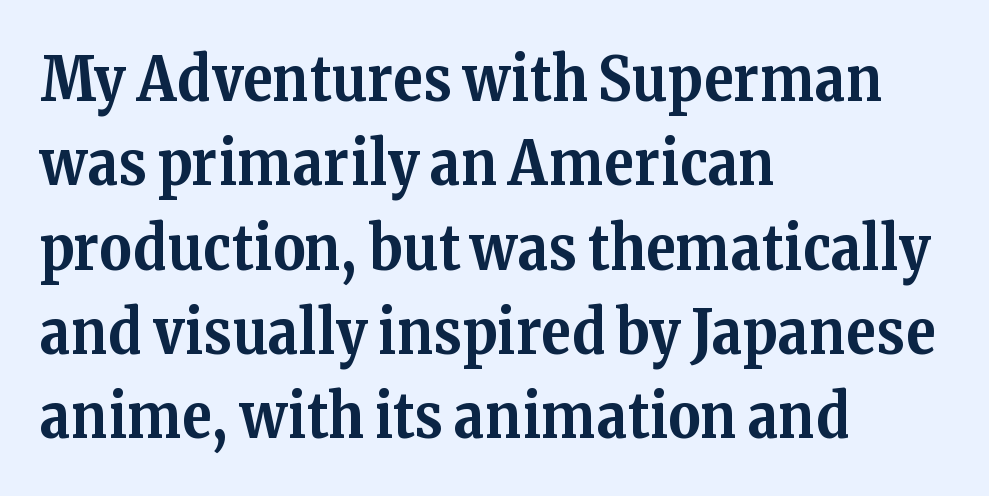
{"serif": "yes", "italic": "no", "bold": "yes", "weight": "bold", "width": "normal", "stroke_contrast": "medium", "x_height": "medium", "monospaced": "no", "underline": "no", "align": "left", "line_spacing": "normal", "line_spacing_ratio": 1.36, "letter_spacing": "normal", "letter_spacing_em": 0.0, "glyph_px": 62}
